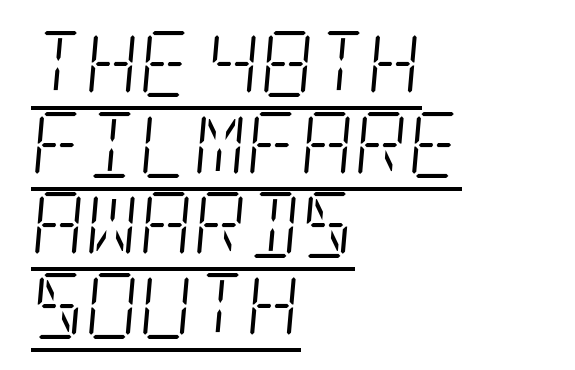
Old-style or modern, the face here clearly has serifs. A student would call this left alignment; a typographer would say flush left, rag right. The words here are underlined. If you drew a line through each stem, it would be angled. The letterforms sit shoulder to shoulder at normal distance.
